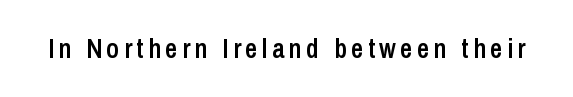
The image shows 27 px text type, upright; set not underlined.
